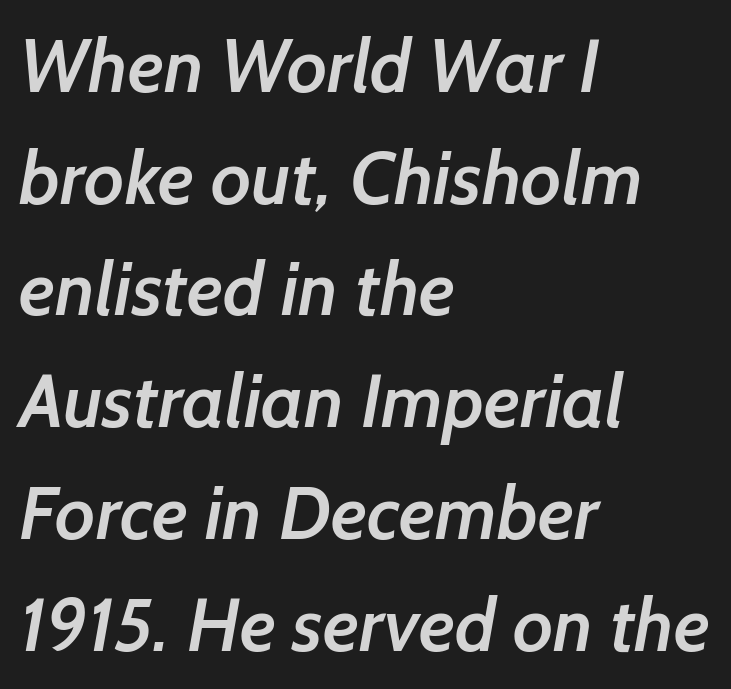
{"serif": "no", "bold": "semi", "weight": "semibold", "width": "normal", "stroke_contrast": "low", "x_height": "medium", "monospaced": "no", "underline": "no", "align": "left", "line_spacing": "normal", "line_spacing_ratio": 1.49, "letter_spacing": "normal", "letter_spacing_em": 0.0, "glyph_px": 75}
